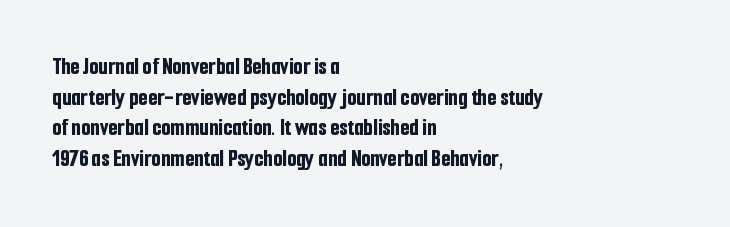
Q: Is the text bold? A: Yes.
Q: Is the text italic (slanted)? A: No, it is upright.
Q: Is the text underlined? A: No.
Q: How is the paragraph aligned? A: Left-aligned.
Q: Is the spacing between letters normal or unusually wide? A: Normal.
Q: Is the spacing between lines tight, normal or loose? A: Normal.
